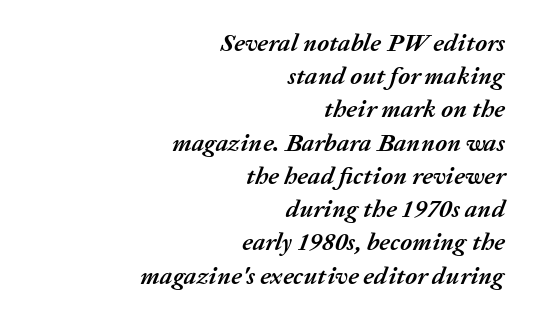
Q: Is the text bold? A: Yes.
Q: Is the text italic (slanted)? A: Yes, it leans right by about 20 degrees.
Q: Is the text underlined? A: No.
Q: How is the paragraph aligned? A: Right-aligned.
Q: Is the spacing between letters normal or unusually wide? A: Normal.
Q: Is the spacing between lines tight, normal or loose? A: Normal.
